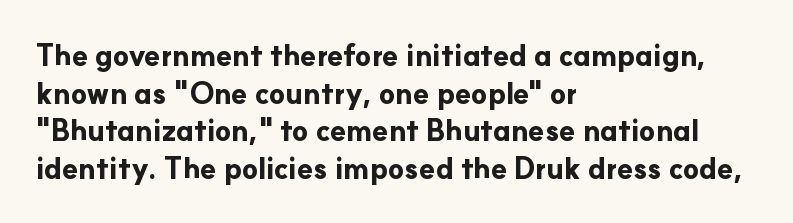
This is heavy type, rendered in bold. Left-aligned paragraph, ragged on the right. Type without underlining. This block has exactly the height ordinary leading produces. The face used here is a sans, in the tradition of grotesques and geometrics.
